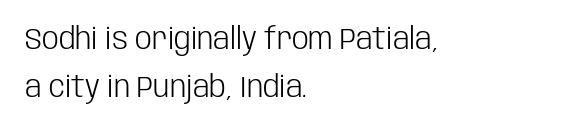
Anything drawn beneath the words? Only blank space. Weight: not bold — regular or lighter. Alignment: flush left. Do the characters align in a grid? No, the font is proportional.
